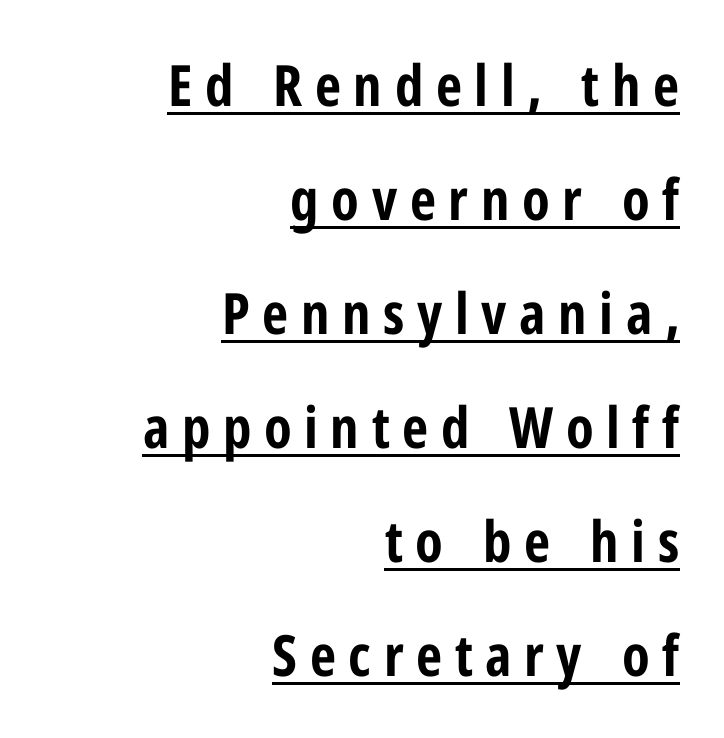
A full-strength bold gives these letters their thick strokes. In terms of posture, this sample is upright. Look at the bottom of the vertical strokes: they stop flat, with no serifs. Inter-character spacing is expanded well beyond the font's built-in metrics. Is there an underline? Yes — a line sits under the letters. Vertical spacing — loose.
